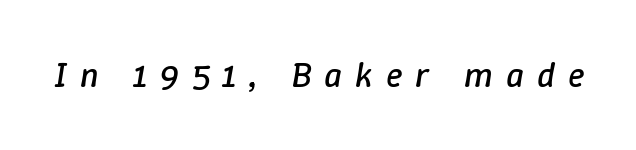
Q: Is the text bold? A: No.
Q: Is the text italic (slanted)? A: Yes, it leans right by about 9 degrees.
Q: Is the text underlined? A: No.
Q: Is the spacing between letters normal or unusually wide? A: Unusually wide.
Q: Width (condensed, normal, or wide)? A: Normal.
Q: Stroke contrast? A: Low.
Q: x-height? A: Medium.
Q: Monospaced? A: No.
